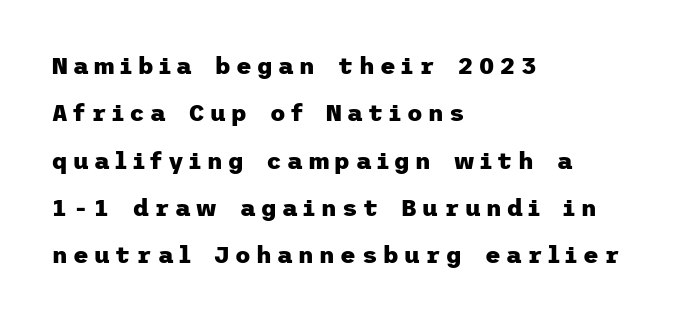
The image shows 24 px bold type, upright; set left-aligned, loose line spacing (1.97x), unusually wide letter spacing (+0.23 em), not underlined.
